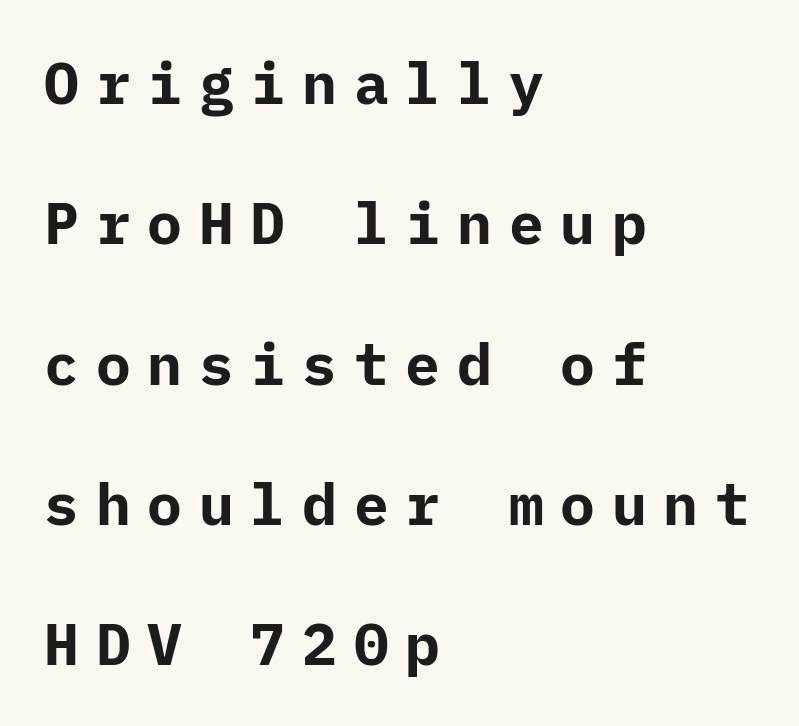
{"serif": "no", "italic": "no", "bold": "yes", "weight": "bold", "width": "normal", "stroke_contrast": "low", "x_height": "medium", "underline": "no", "align": "left", "line_spacing": "loose", "line_spacing_ratio": 2.42, "letter_spacing": "wide", "letter_spacing_em": 0.29, "glyph_px": 58}
